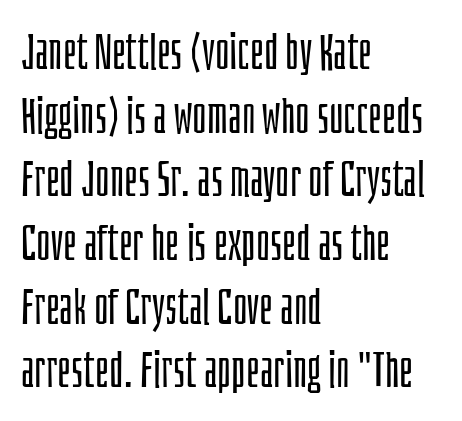
Q: Is the text bold? A: No.
Q: Is the text italic (slanted)? A: No, it is upright.
Q: Is the typeface a serif or a sans-serif typeface? A: Sans-serif.
Q: Is the text underlined? A: No.
Q: How is the paragraph aligned? A: Left-aligned.
Q: Is the spacing between letters normal or unusually wide? A: Normal.
Q: Is the spacing between lines tight, normal or loose? A: Normal.
Q: Width (condensed, normal, or wide)? A: Condensed.
Q: Stroke contrast? A: Low.
Q: x-height? A: Large.
Q: Monospaced? A: No.
